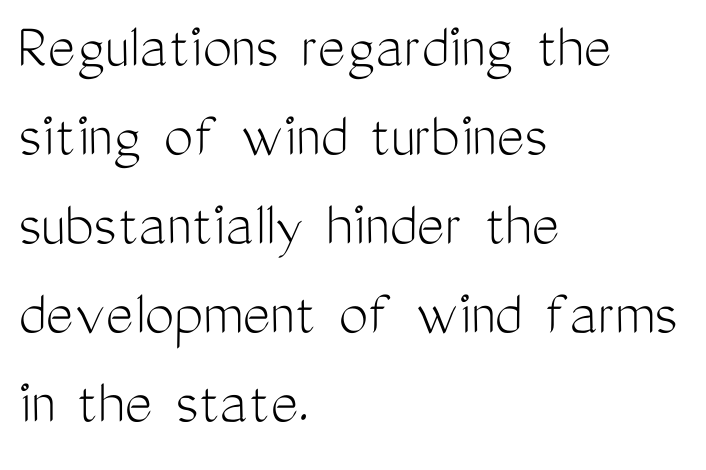
{"serif": "no", "italic": "no", "bold": "no", "weight": "light", "width": "condensed", "stroke_contrast": "medium", "x_height": "medium", "monospaced": "no", "underline": "no", "align": "left", "line_spacing": "normal", "line_spacing_ratio": 1.35, "letter_spacing": "normal", "letter_spacing_em": 0.0, "glyph_px": 66}
